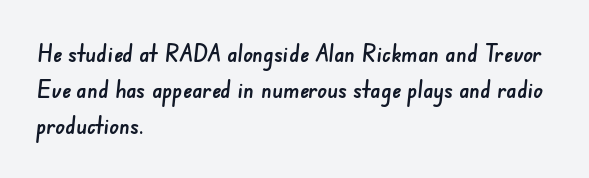
{"underline": "no", "align": "left", "line_spacing": "normal", "line_spacing_ratio": 1.51, "letter_spacing": "normal", "letter_spacing_em": 0.0, "glyph_px": 24}
